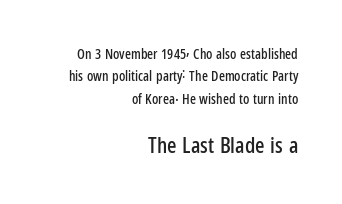
Does extra space separate the letters? No, they use regular spacing. The specimen reads as upright at a glance. Normally led — the rows are evenly, conventionally spaced. The strip under each line holds only bare page.
